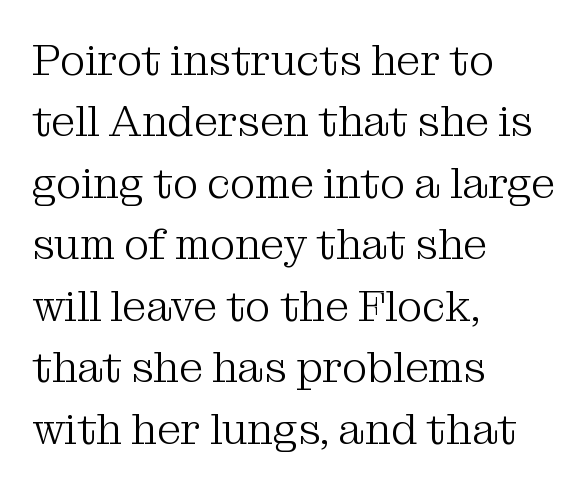
Q: Is the text bold? A: No.
Q: Is the text italic (slanted)? A: No, it is upright.
Q: Is the typeface a serif or a sans-serif typeface? A: Serif.
Q: Is the text underlined? A: No.
Q: How is the paragraph aligned? A: Left-aligned.
Q: Is the spacing between letters normal or unusually wide? A: Normal.
Q: Is the spacing between lines tight, normal or loose? A: Normal.
Q: Width (condensed, normal, or wide)? A: Normal.
Q: Stroke contrast? A: Medium.
Q: x-height? A: Medium.
Q: Monospaced? A: No.
